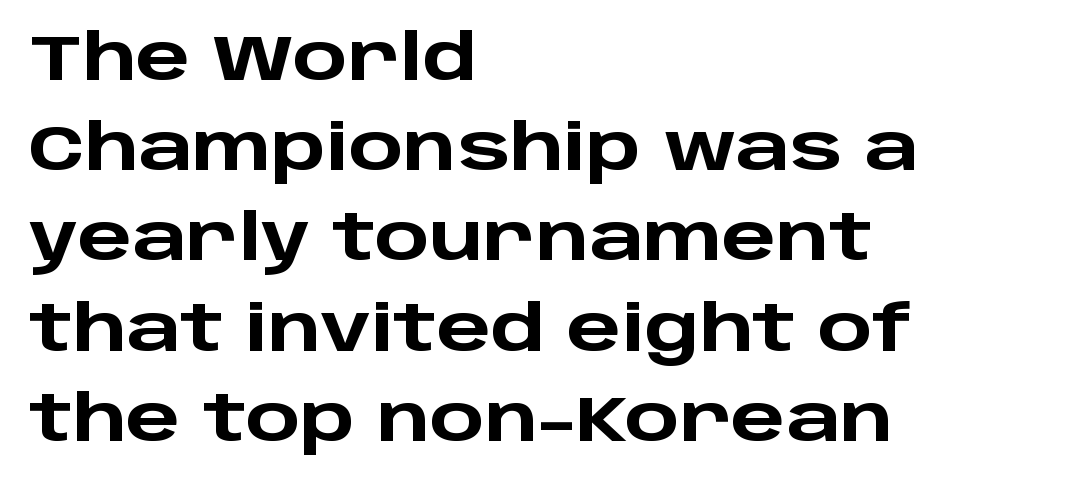
Q: Is the text bold? A: Yes.
Q: Is the text italic (slanted)? A: No, it is upright.
Q: Is the typeface a serif or a sans-serif typeface? A: Sans-serif.
Q: Is the text underlined? A: No.
Q: How is the paragraph aligned? A: Left-aligned.
Q: Is the spacing between letters normal or unusually wide? A: Normal.
Q: Is the spacing between lines tight, normal or loose? A: Normal.
Q: Width (condensed, normal, or wide)? A: Wide.
Q: Stroke contrast? A: Low.
Q: x-height? A: Large.
Q: Monospaced? A: No.
